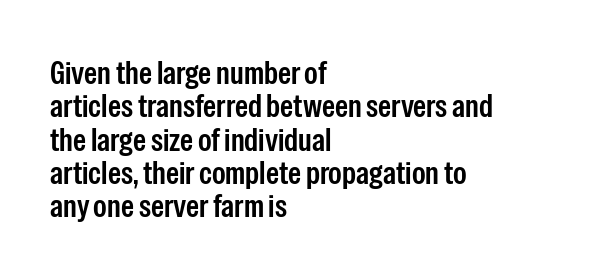
Q: Is the text italic (slanted)? A: No, it is upright.
Q: Is the typeface a serif or a sans-serif typeface? A: Sans-serif.
Q: Is the text underlined? A: No.
Q: How is the paragraph aligned? A: Left-aligned.
Q: Is the spacing between letters normal or unusually wide? A: Normal.
Q: Is the spacing between lines tight, normal or loose? A: Tight.
Q: Width (condensed, normal, or wide)? A: Condensed.
Q: Stroke contrast? A: Low.
Q: x-height? A: Medium.
Q: Monospaced? A: No.
